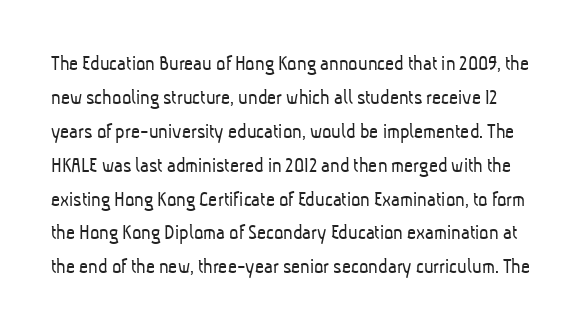
{"bold": "no", "underline": "no", "line_spacing": "normal", "line_spacing_ratio": 1.54, "letter_spacing": "normal", "letter_spacing_em": 0.0, "glyph_px": 22}
